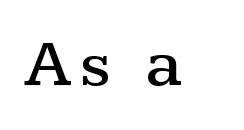
Q: Is the text italic (slanted)? A: No, it is upright.
Q: Is the typeface a serif or a sans-serif typeface? A: Serif.
Q: Is the text underlined? A: No.
Q: Width (condensed, normal, or wide)? A: Wide.
Q: Stroke contrast? A: Medium.
Q: x-height? A: Medium.
Q: Monospaced? A: No.
